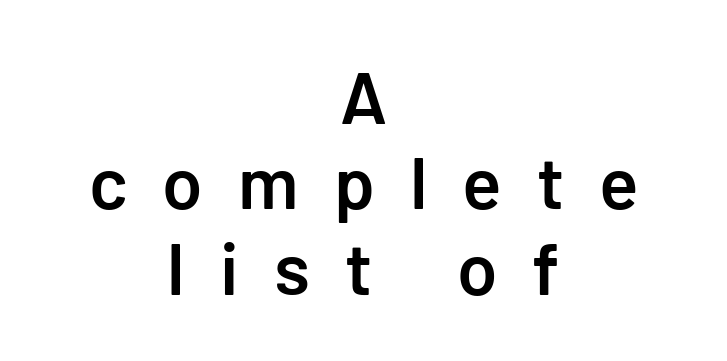
Q: Is the text bold? A: Semi-bold.
Q: Is the text italic (slanted)? A: No, it is upright.
Q: Is the typeface a serif or a sans-serif typeface? A: Sans-serif.
Q: Is the text underlined? A: No.
Q: How is the paragraph aligned? A: Centered.
Q: Is the spacing between letters normal or unusually wide? A: Unusually wide.
Q: Width (condensed, normal, or wide)? A: Normal.
Q: Stroke contrast? A: Low.
Q: x-height? A: Medium.
